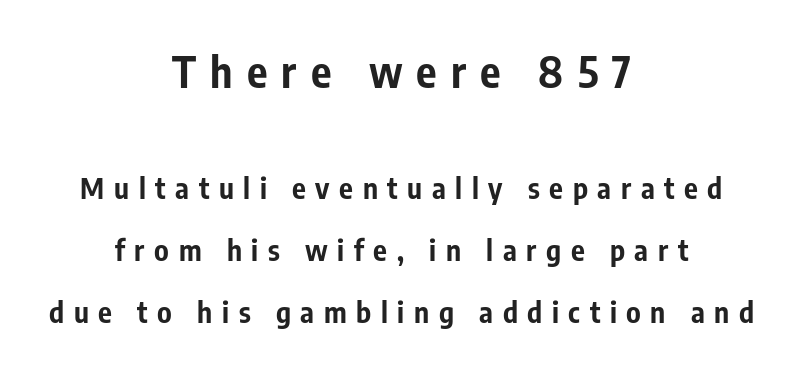
The image shows 43 px bold, condensed sans-serif type, upright; set centered, loose line spacing (2.13x), unusually wide letter spacing (+0.33 em), not underlined; the first (top) block is 1.48x larger; low stroke contrast and a medium x-height.
